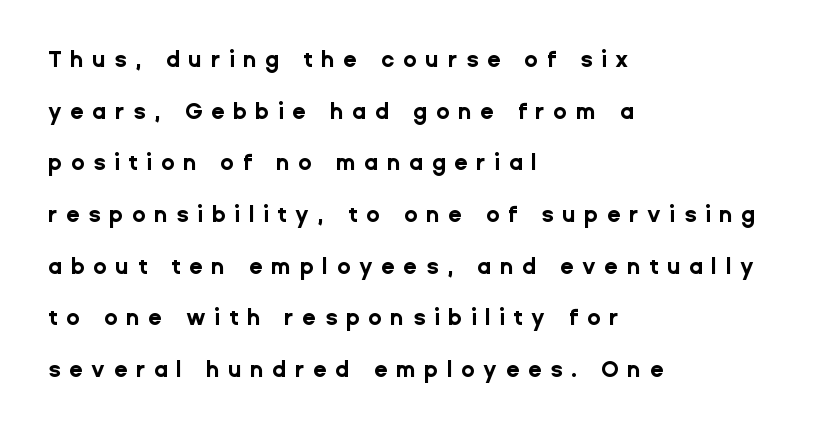
Heavy-handed strokes throughout: this text is bold. This rendering widens character spacing well past its baseline value. Italic: no, the glyphs are upright roman. Honestly, the rows look like they've been pulled way apart. Reading down the block, your eye returns to a fixed left position each line. Type without underlining.
